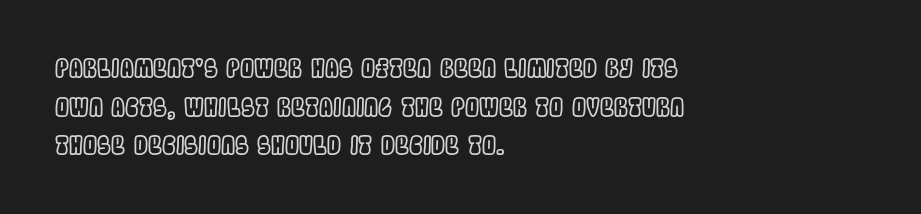
{"italic": "no", "underline": "no", "align": "left", "line_spacing": "normal", "line_spacing_ratio": 1.55, "letter_spacing": "normal", "letter_spacing_em": 0.0, "glyph_px": 25}
